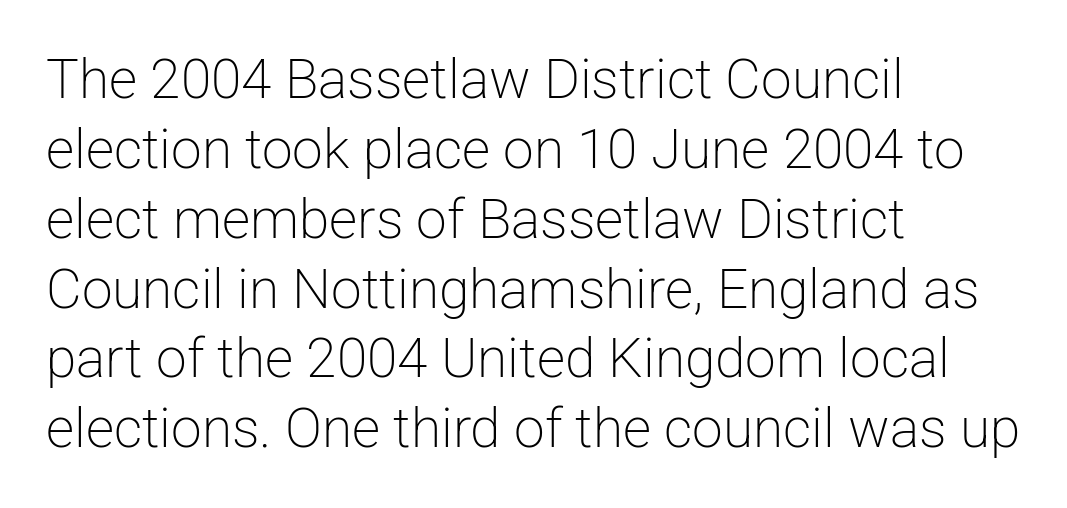
The image shows 55 px light sans-serif type, upright; set left-aligned, normal line spacing (1.27x), normal letter spacing, not underlined; low stroke contrast and a medium x-height.
